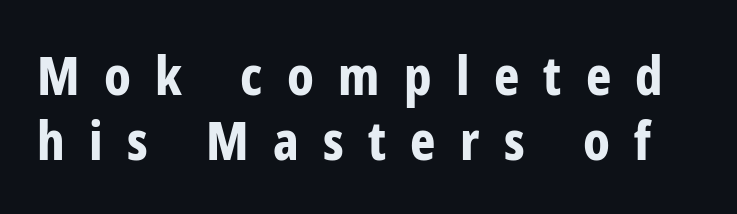
{"serif": "no", "italic": "no", "bold": "yes", "weight": "bold", "width": "condensed", "stroke_contrast": "low", "x_height": "medium", "monospaced": "no", "underline": "no", "line_spacing_ratio": 1.21, "letter_spacing": "wide", "letter_spacing_em": 0.45, "glyph_px": 54}
